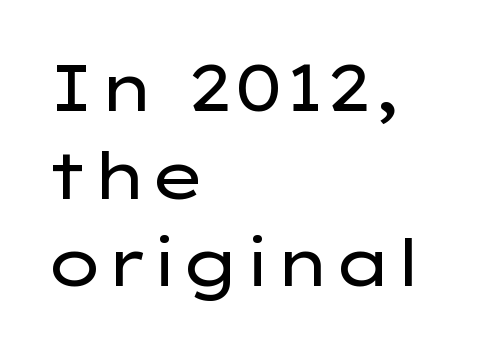
The text was rendered using a sans face with plain stroke endings. Do the letters lean? They stand straight. Short note: letters normally spaced. Words float on clear page, feet unadorned.
